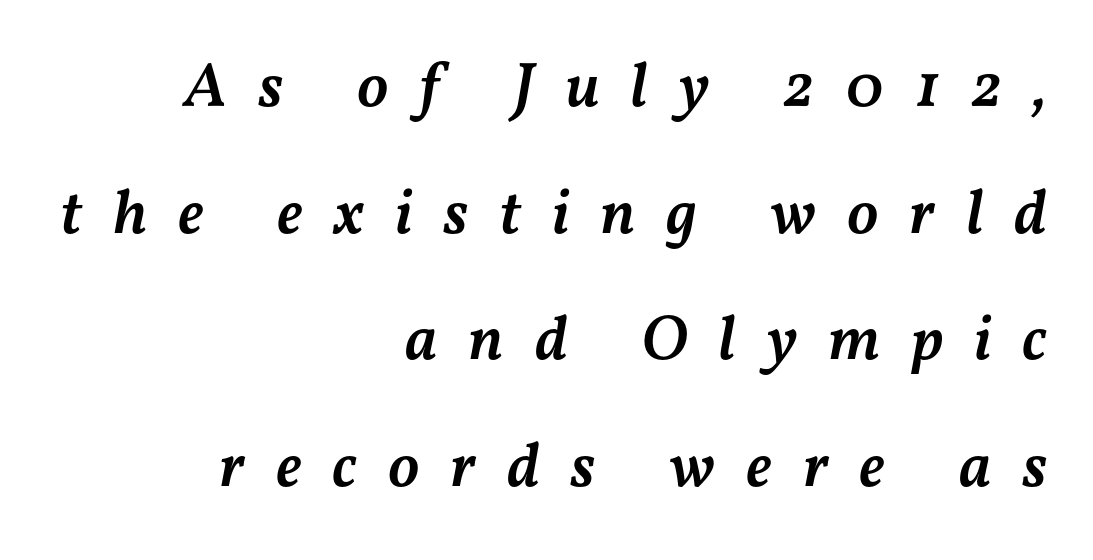
How would I describe the line gaps? Wide and relaxed. A typesetter would mark this as italic. Look at the stroke-to-counter ratio: somewhat heavy, a semibold. Lines of text with bare space underneath. Line ends are locked; line starts wander. Think of a printed novel: that variable character pitch is what you see here.
